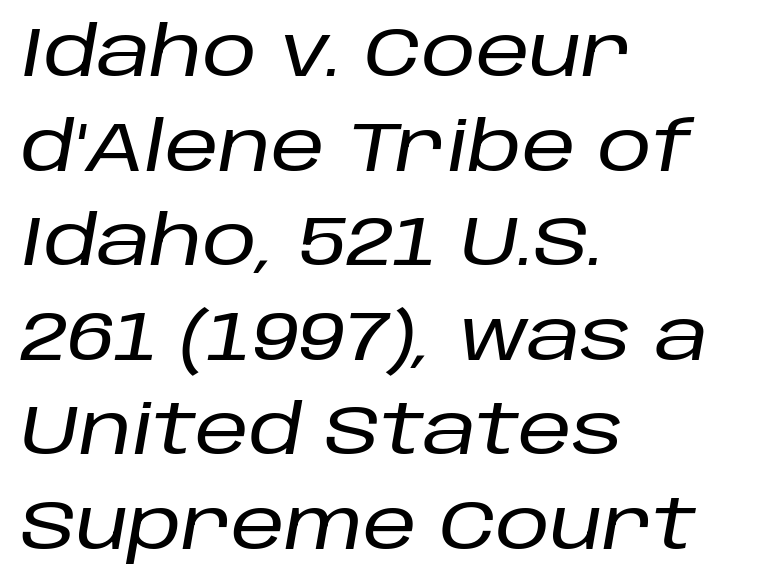
Q: Is the text italic (slanted)? A: Yes, it leans right by about 10 degrees.
Q: Is the text underlined? A: No.
Q: How is the paragraph aligned? A: Left-aligned.
Q: Is the spacing between letters normal or unusually wide? A: Normal.
Q: Is the spacing between lines tight, normal or loose? A: Normal.
Q: Width (condensed, normal, or wide)? A: Normal.
Q: Stroke contrast? A: Low.
Q: x-height? A: Large.
Q: Monospaced? A: No.
